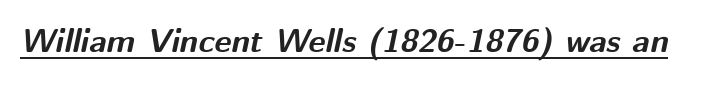
Yep, that's italic — everything's leaning. A rule runs beneath these lines of type. Students, this is bold: see how much ink each stroke carries. The rendering uses natural spacing where letterforms have individual widths. You could call the tracking neutral — neither tight nor loose.
